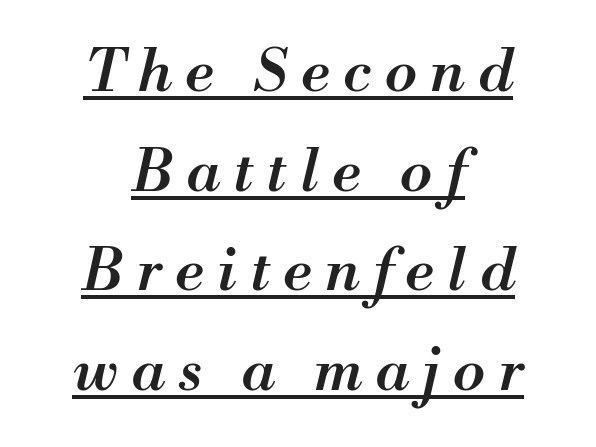
{"italic": "yes", "lean": "right", "slant_degrees": 13, "bold": "semi", "weight": "semibold", "width": "normal", "stroke_contrast": "medium", "x_height": "small", "monospaced": "no", "underline": "yes", "align": "center", "line_spacing": "normal", "line_spacing_ratio": 1.69, "letter_spacing": "wide", "letter_spacing_em": 0.23, "glyph_px": 59}
